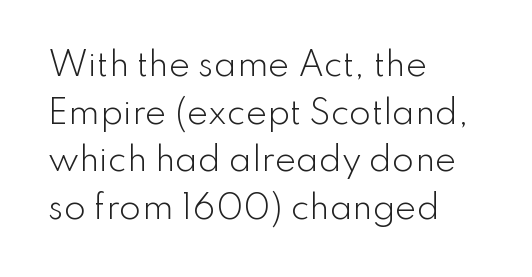
The image shows 32 px light sans-serif type, upright; set left-aligned, normal line spacing (1.49x), normal letter spacing, not underlined; low stroke contrast and a small x-height.
